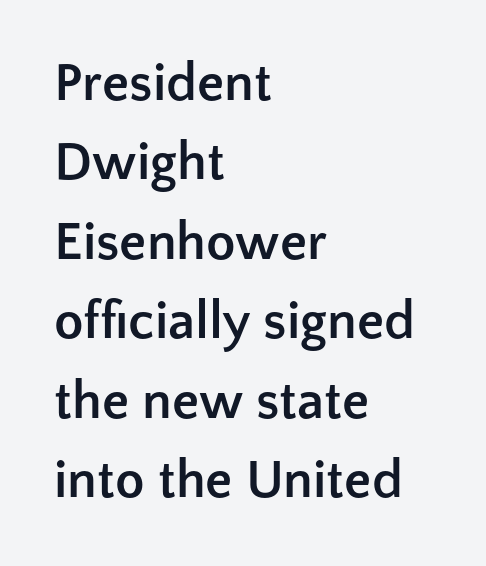
{"serif": "no", "italic": "no", "bold": "yes", "weight": "semibold", "width": "normal", "stroke_contrast": "low", "x_height": "medium", "monospaced": "no", "underline": "no", "align": "left", "line_spacing": "normal", "line_spacing_ratio": 1.47, "letter_spacing": "normal", "letter_spacing_em": 0.0, "glyph_px": 54}
